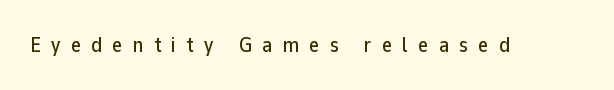
Q: Is the text italic (slanted)? A: No, it is upright.
Q: Is the text underlined? A: No.
Q: Is the spacing between letters normal or unusually wide? A: Unusually wide.
